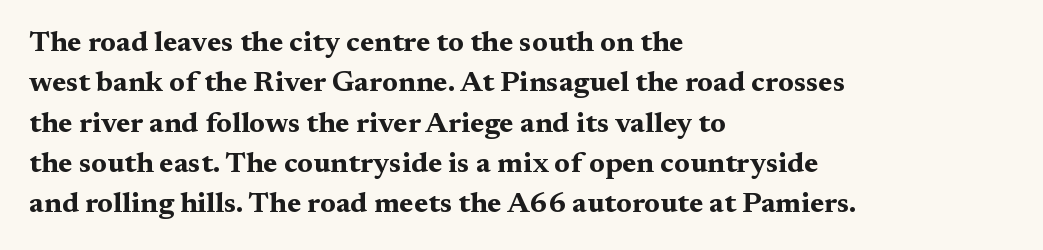
{"serif": "yes", "italic": "no", "bold": "yes", "weight": "bold", "width": "wide", "stroke_contrast": "medium", "x_height": "medium", "monospaced": "no", "underline": "no", "align": "left", "line_spacing": "normal", "line_spacing_ratio": 1.39, "letter_spacing": "normal", "letter_spacing_em": 0.0, "glyph_px": 29}
